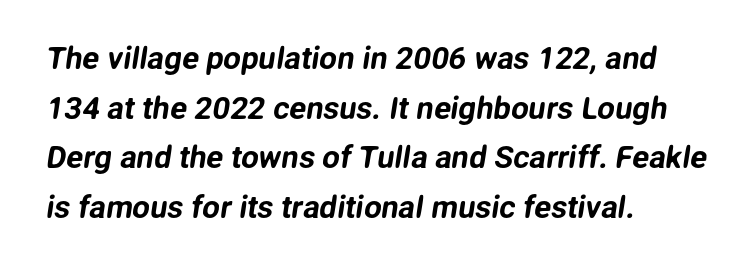
Typographically, this falls in the sans-serif category. Each new line begins a customary step beneath the previous one. The lines are quadded left. Plain, unruled lines of type.
